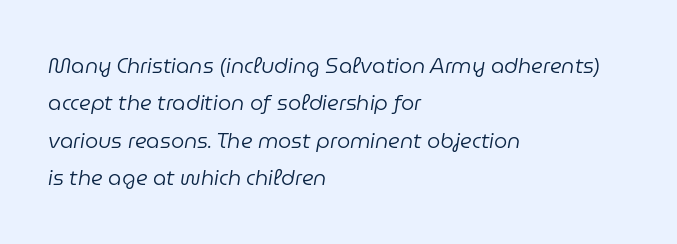
The image shows 21 px text type, italic (leaning right); set left-aligned, line spacing 1.78x, normal letter spacing, not underlined.
